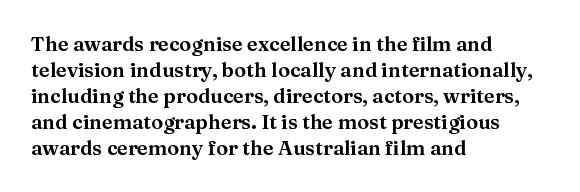
{"italic": "no", "underline": "no", "align": "left", "line_spacing": "normal", "line_spacing_ratio": 1.3, "letter_spacing": "normal", "letter_spacing_em": 0.0, "glyph_px": 20}
